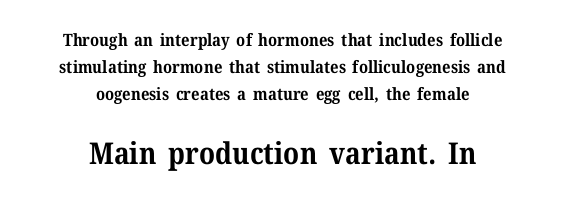
Q: Is the text bold? A: Yes.
Q: Is the text italic (slanted)? A: No, it is upright.
Q: Is the typeface a serif or a sans-serif typeface? A: Serif.
Q: Is the text underlined? A: No.
Q: How is the paragraph aligned? A: Centered.
Q: Is the spacing between letters normal or unusually wide? A: Normal.
Q: Is the spacing between lines tight, normal or loose? A: Normal.
Q: Which block of text is set in a larger size, the first (top) or the second (bottom)? A: The second (bottom) one.
Q: Width (condensed, normal, or wide)? A: Normal.
Q: Stroke contrast? A: Medium.
Q: x-height? A: Medium.
Q: Monospaced? A: No.
